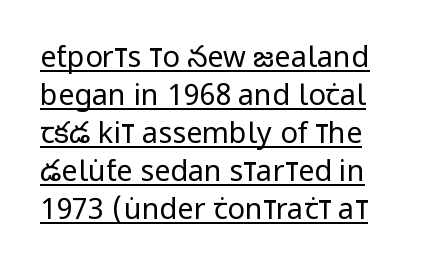
{"serif": "no", "italic": "no", "bold": "no", "weight": "regular", "width": "condensed", "stroke_contrast": "low", "x_height": "large", "monospaced": "no", "underline": "yes", "align": "left", "line_spacing": "normal", "line_spacing_ratio": 1.31, "letter_spacing": "normal", "letter_spacing_em": 0.0, "glyph_px": 29}
